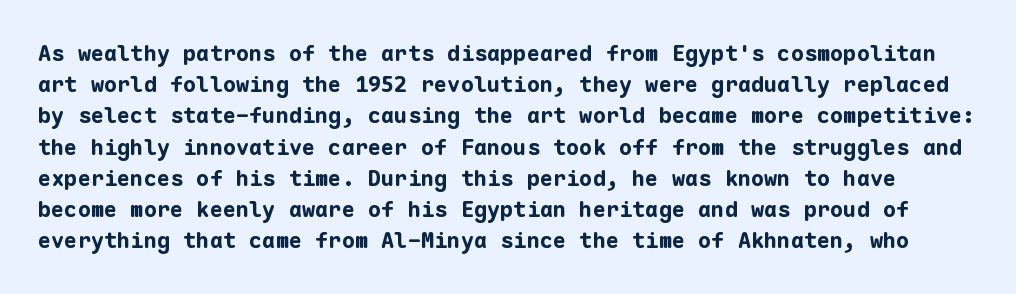
Q: Is the text bold? A: Yes.
Q: Is the text italic (slanted)? A: No, it is upright.
Q: Is the text underlined? A: No.
Q: Is the spacing between letters normal or unusually wide? A: Normal.
Q: Is the spacing between lines tight, normal or loose? A: Normal.
